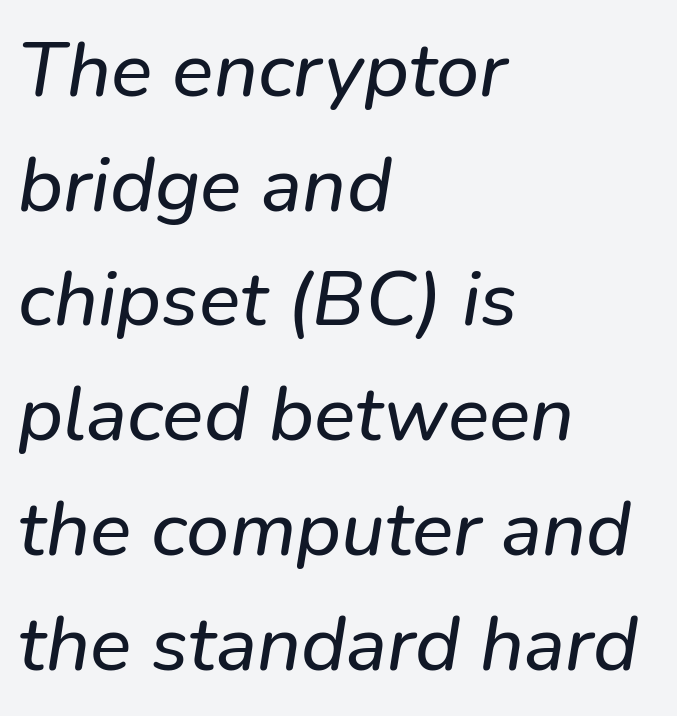
{"serif": "no", "width": "normal", "stroke_contrast": "low", "x_height": "medium", "monospaced": "no", "underline": "no", "align": "left", "line_spacing": "normal", "line_spacing_ratio": 1.49, "letter_spacing": "normal", "letter_spacing_em": 0.0, "glyph_px": 77}
